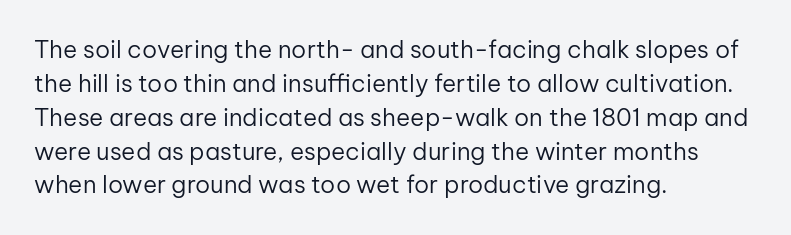
Decoration check: the copy has no underline. Teacher's note: observe the even left margin — that is flush-left alignment. Interline gaps are of average width in this sample. No chunkiness to these letters — they're not bold. These lines were composed using upright roman letters.
